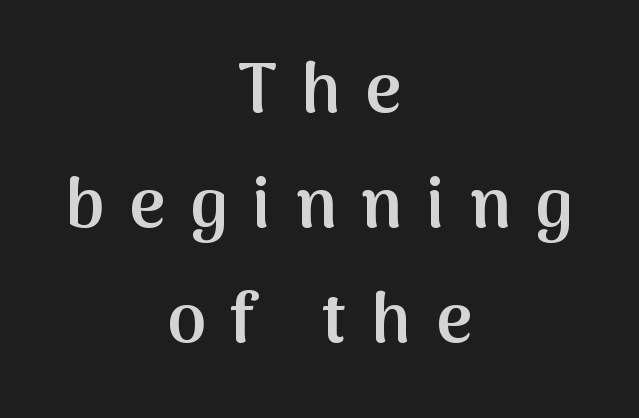
{"serif": "no", "italic": "no", "bold": "semi", "weight": "semibold", "width": "normal", "stroke_contrast": "medium", "x_height": "medium", "monospaced": "no", "underline": "no", "align": "center", "line_spacing": "normal", "line_spacing_ratio": 1.64, "letter_spacing": "wide", "letter_spacing_em": 0.35, "glyph_px": 70}
